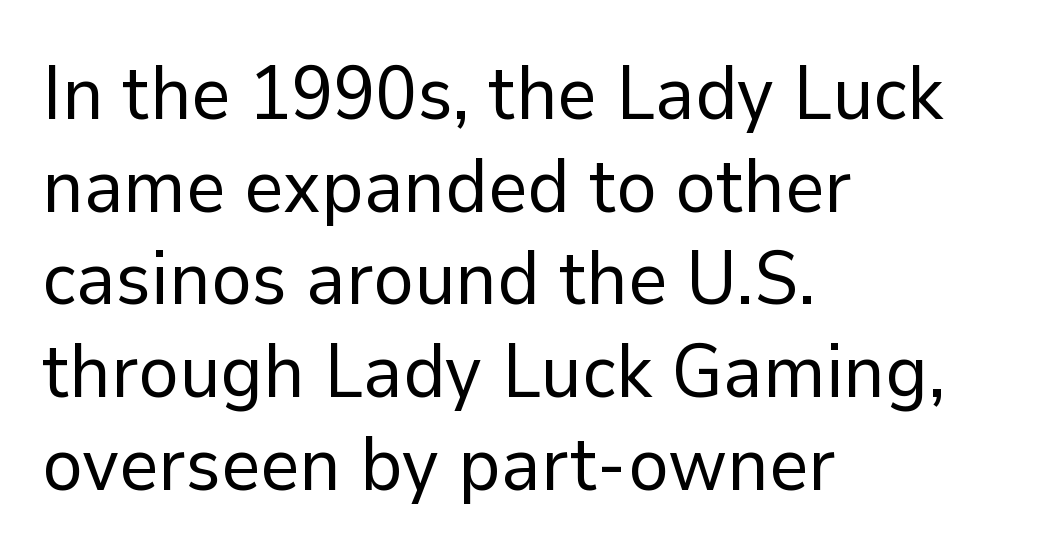
The image shows 76 px regular-weight sans-serif type, upright; set left-aligned, line spacing 1.22x, normal letter spacing, not underlined; low stroke contrast and a medium x-height.
